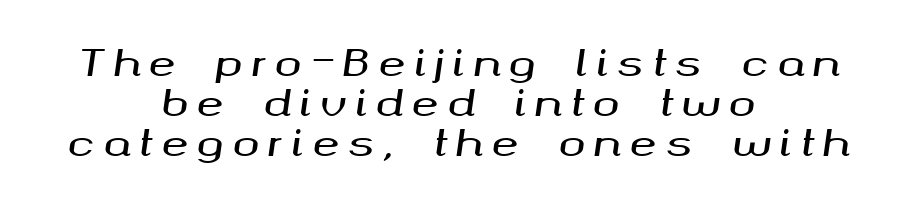
Q: Is the text italic (slanted)? A: Yes, it leans right by about 8 degrees.
Q: Is the text underlined? A: No.
Q: How is the paragraph aligned? A: Centered.
Q: Is the spacing between letters normal or unusually wide? A: Unusually wide.
Q: Is the spacing between lines tight, normal or loose? A: Tight.
Q: Width (condensed, normal, or wide)? A: Wide.
Q: Stroke contrast? A: Medium.
Q: x-height? A: Medium.
Q: Monospaced? A: No.
